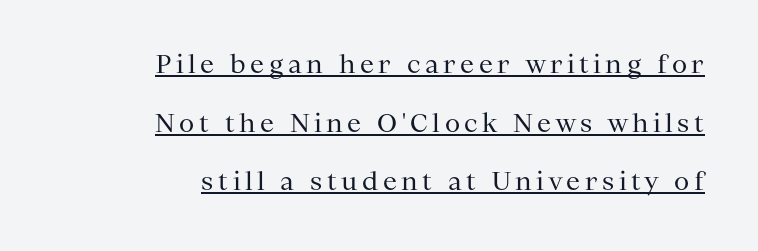
What's the leading like? Stretched, with rows far apart. The rag falls on the left side of this text block. Somebody hit Ctrl+U on this one — the words are underlined. Weight class: somewhere from thin through regular. This is roman type, the default non-slanted kind.
